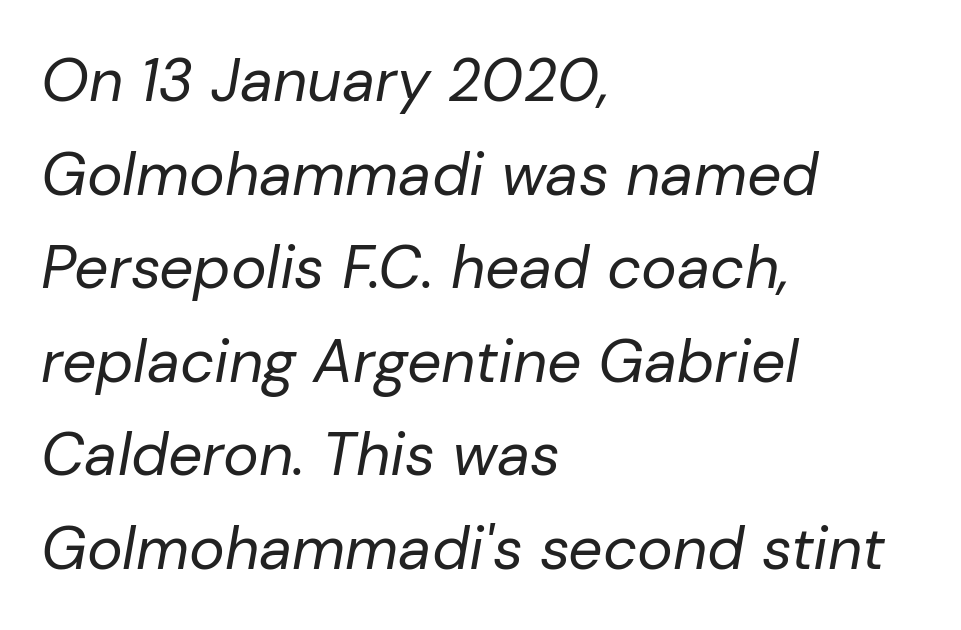
Q: Is the text bold? A: No.
Q: Is the text italic (slanted)? A: Yes, it leans right by about 10 degrees.
Q: Is the text underlined? A: No.
Q: How is the paragraph aligned? A: Left-aligned.
Q: Is the spacing between letters normal or unusually wide? A: Normal.
Q: Is the spacing between lines tight, normal or loose? A: Normal.
Q: Width (condensed, normal, or wide)? A: Normal.
Q: Stroke contrast? A: Low.
Q: x-height? A: Medium.
Q: Monospaced? A: No.
